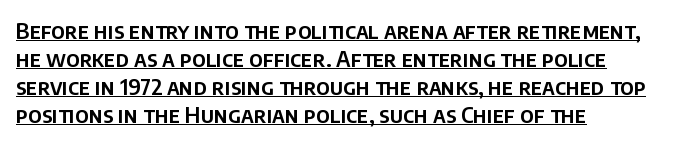
Line starts are locked; line ends wander. This block has exactly the height ordinary leading produces. This is underlined copy, the kind a proofreader might mark for attention. Nobody touched the tracking dial on this one. The letters stand upright; this is a roman face.
